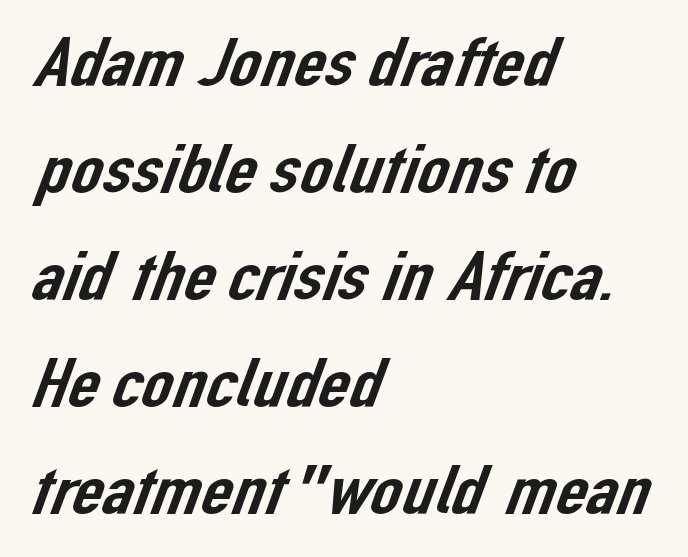
The image shows 70 px sans-serif type; set left-aligned, normal line spacing (1.53x), normal letter spacing, not underlined; low stroke contrast and a medium x-height.
